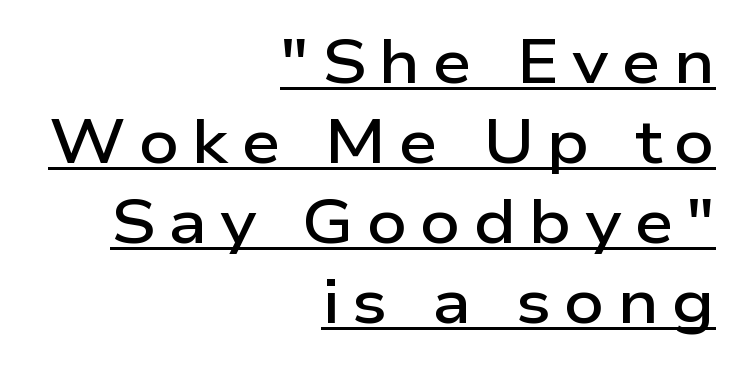
Reading down the column, the eye jumps a familiar distance to each next line. How are the letters spaced? Widely, with obvious added tracking. Where is the straight margin? On the right. Stroke thickness is moderately raised; the sample reads as semibold. The rendered words wear a rule along their underside. You could not count columns in this text — the font is proportionally spaced.
